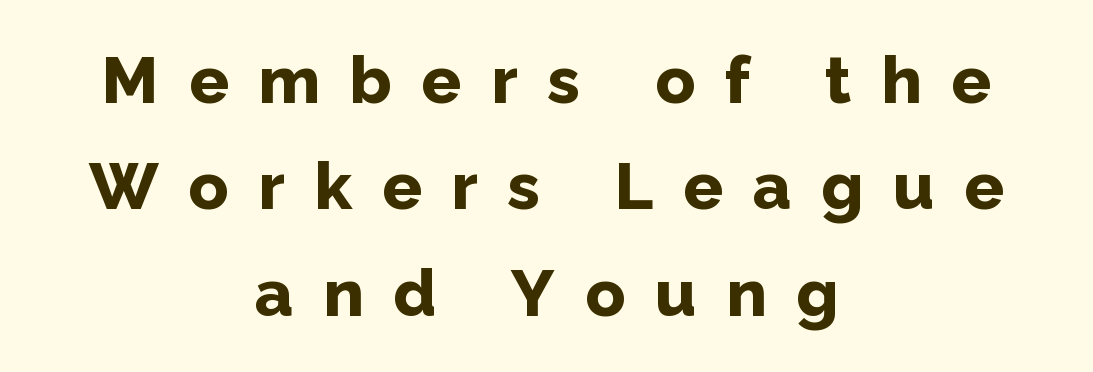
The image shows 66 px bold sans-serif type, upright; set centered, normal line spacing (1.61x), unusually wide letter spacing (+0.45 em), not underlined; low stroke contrast and a medium x-height.
